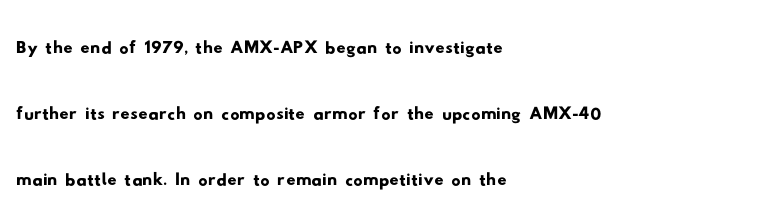
The image shows 46 px wide sans-serif type; set left-aligned, normal line spacing (1.44x), normal letter spacing, not underlined; low stroke contrast and a small x-height.
